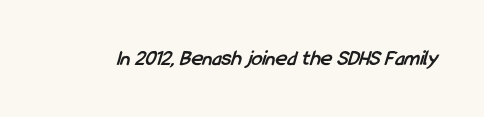
Does extra space separate the letters? No, they use regular spacing. Quick note: underline off. This is heavy type, rendered in bold.
